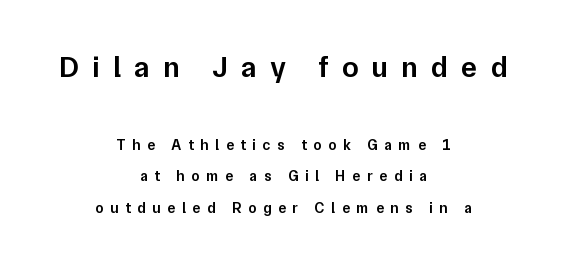
The image shows 30 px semibold sans-serif type, upright; set centered, loose line spacing (2.1x), unusually wide letter spacing (+0.44 em), not underlined; the first (top) block is 2.0x larger; low stroke contrast and a medium x-height.
